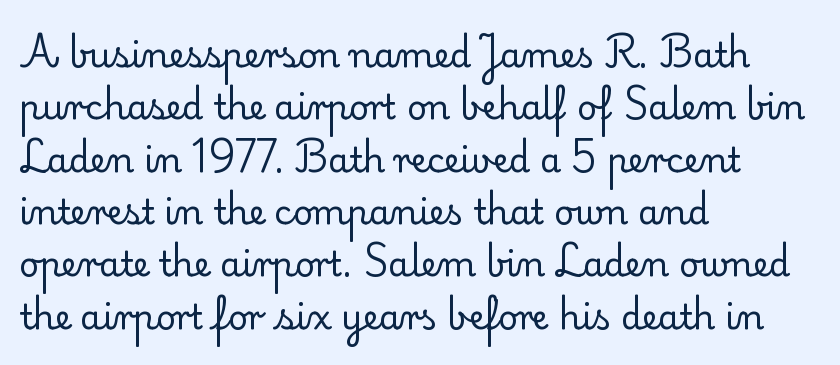
Q: Is the text bold? A: No.
Q: Is the text italic (slanted)? A: No, it is upright.
Q: Is the typeface a serif or a sans-serif typeface? A: Serif.
Q: Is the text underlined? A: No.
Q: How is the paragraph aligned? A: Left-aligned.
Q: Is the spacing between letters normal or unusually wide? A: Normal.
Q: Is the spacing between lines tight, normal or loose? A: Normal.
Q: Width (condensed, normal, or wide)? A: Normal.
Q: Stroke contrast? A: Low.
Q: x-height? A: Small.
Q: Monospaced? A: No.
